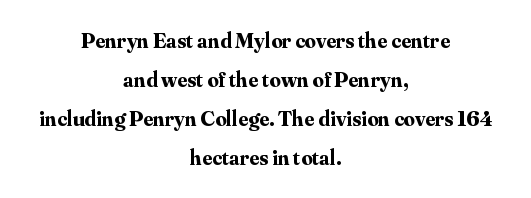
{"italic": "no", "bold": "yes", "underline": "no", "align": "center", "line_spacing_ratio": 1.78, "letter_spacing": "normal", "letter_spacing_em": 0.0, "glyph_px": 22}
